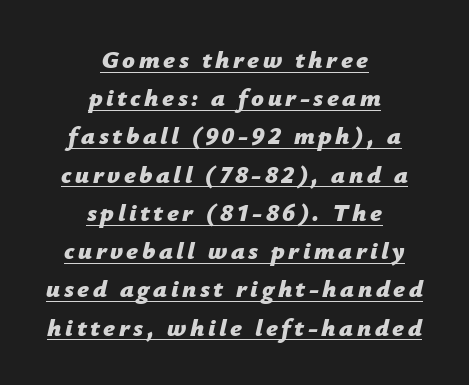
Q: Is the text bold? A: Yes.
Q: Is the text italic (slanted)? A: Yes, it leans right by about 12 degrees.
Q: Is the text underlined? A: Yes.
Q: How is the paragraph aligned? A: Centered.
Q: Is the spacing between lines tight, normal or loose? A: Normal.
